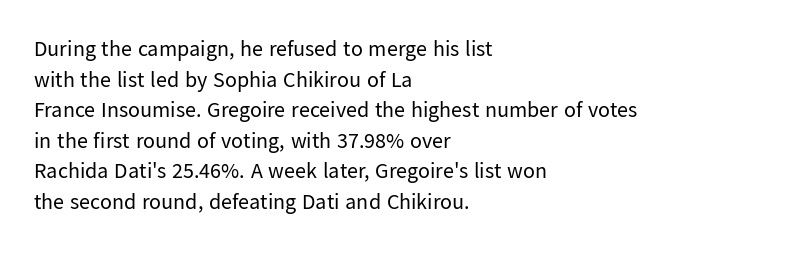
{"italic": "no", "bold": "no", "underline": "no", "align": "left", "line_spacing": "normal", "line_spacing_ratio": 1.39, "letter_spacing": "normal", "letter_spacing_em": 0.0, "glyph_px": 22}
